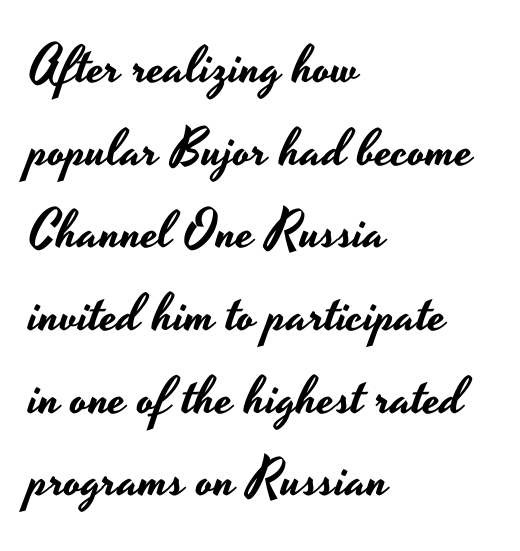
Honestly, the row spacing looks completely unremarkable. Line beginnings align vertically; line endings do not. Here the designer chose a conventional face with non-uniform glyph widths. Check the space under the baseline: it is left empty.
